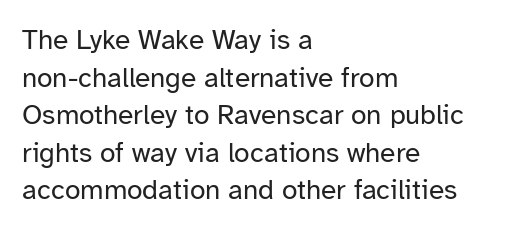
A typesetter would call this zero additional tracking. This rendering uses left alignment, leaving the right contour irregular. Proportional: the letters do not fall into vertical columns. Stems here are at most as thick as an everyday book face.
